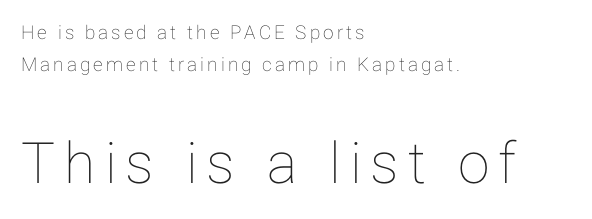
Q: Is the text italic (slanted)? A: No, it is upright.
Q: Is the text underlined? A: No.
Q: How is the paragraph aligned? A: Left-aligned.
Q: Is the spacing between lines tight, normal or loose? A: Normal.
Q: Which block of text is set in a larger size, the first (top) or the second (bottom)? A: The second (bottom) one.
Q: Width (condensed, normal, or wide)? A: Normal.
Q: Stroke contrast? A: Low.
Q: x-height? A: Medium.
Q: Monospaced? A: No.
